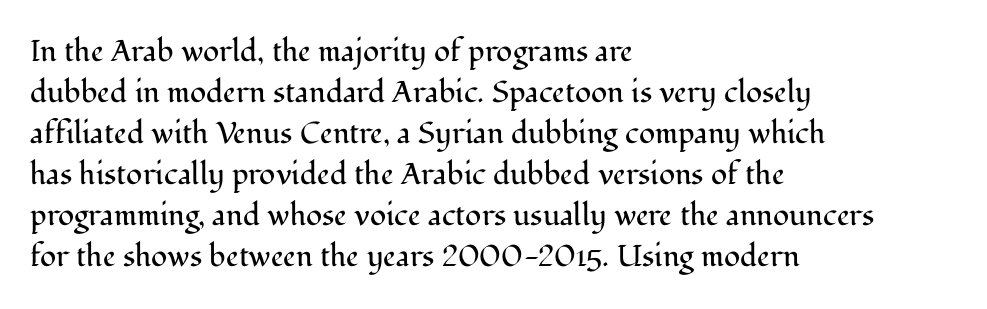
Q: Is the text bold? A: No.
Q: Is the text italic (slanted)? A: No, it is upright.
Q: Is the typeface a serif or a sans-serif typeface? A: Serif.
Q: Is the text underlined? A: No.
Q: How is the paragraph aligned? A: Left-aligned.
Q: Is the spacing between letters normal or unusually wide? A: Normal.
Q: Is the spacing between lines tight, normal or loose? A: Normal.
Q: Width (condensed, normal, or wide)? A: Normal.
Q: Stroke contrast? A: Medium.
Q: x-height? A: Medium.
Q: Monospaced? A: No.
